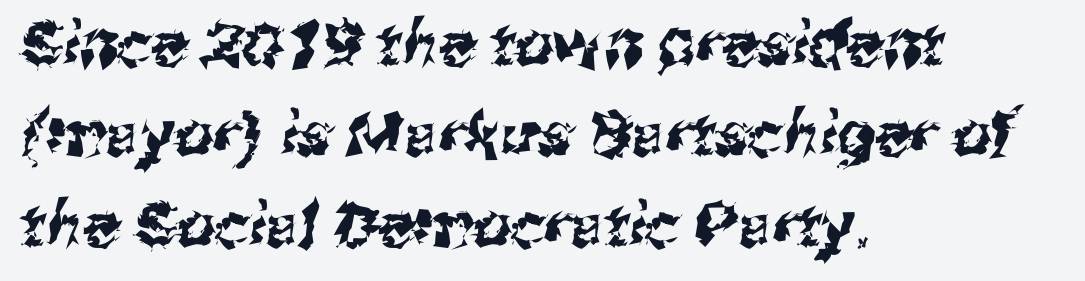
The image shows 61 px sans-serif type; set left-aligned, normal line spacing (1.48x), normal letter spacing, not underlined; medium stroke contrast and a medium x-height.
